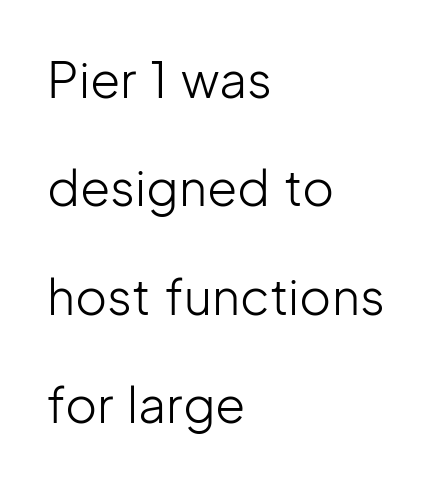
Q: Is the text bold? A: No.
Q: Is the text italic (slanted)? A: No, it is upright.
Q: Is the typeface a serif or a sans-serif typeface? A: Sans-serif.
Q: Is the text underlined? A: No.
Q: How is the paragraph aligned? A: Left-aligned.
Q: Is the spacing between letters normal or unusually wide? A: Normal.
Q: Is the spacing between lines tight, normal or loose? A: Loose.
Q: Width (condensed, normal, or wide)? A: Normal.
Q: Stroke contrast? A: Low.
Q: x-height? A: Medium.
Q: Monospaced? A: No.
